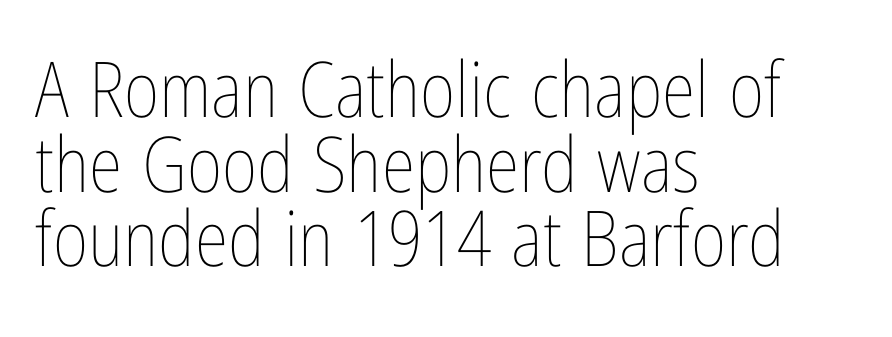
The image shows 77 px thin, condensed type, upright; set left-aligned, tight line spacing (0.97x), normal letter spacing, not underlined; low stroke contrast and a medium x-height.
